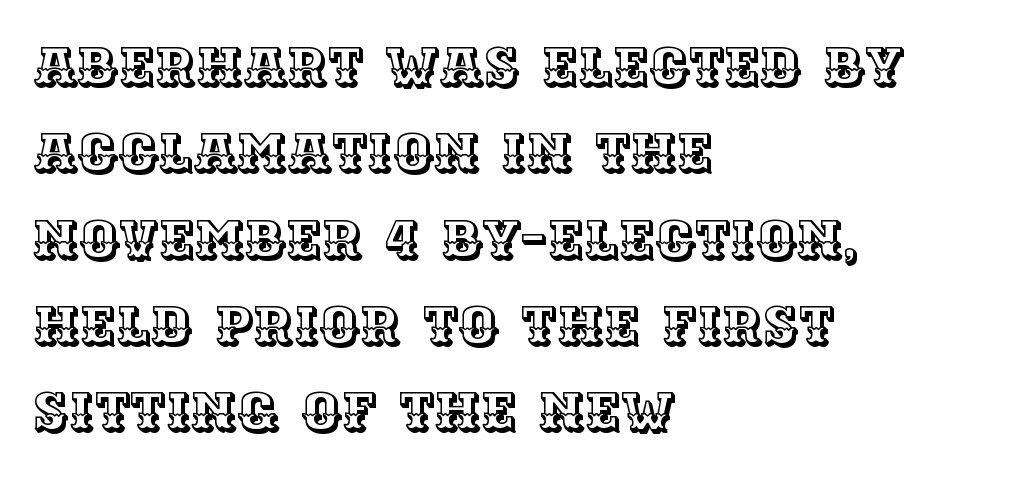
Q: Is the text italic (slanted)? A: No, it is upright.
Q: Is the text underlined? A: No.
Q: How is the paragraph aligned? A: Left-aligned.
Q: Is the spacing between letters normal or unusually wide? A: Normal.
Q: Is the spacing between lines tight, normal or loose? A: Normal.
Q: Width (condensed, normal, or wide)? A: Normal.
Q: x-height? A: Large.
Q: Monospaced? A: No.
